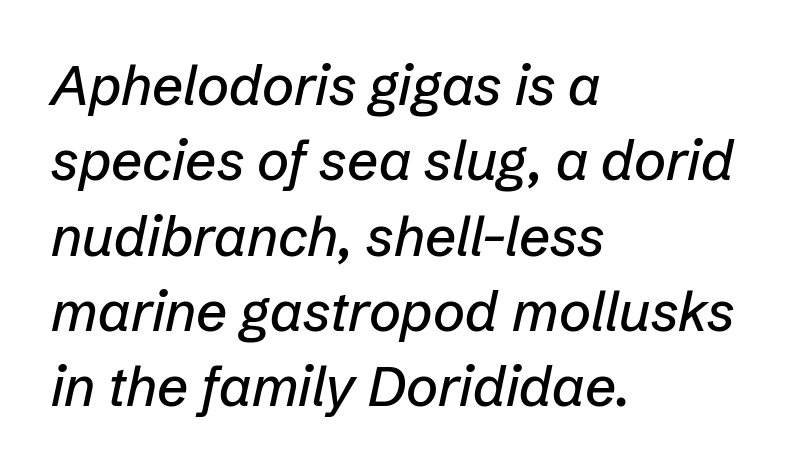
The lines sit at an ordinary, default distance from one another. Note the varied advance widths — an 'i' is clearly narrower than an 'm'. The setting favours the left margin, as ordinary paragraphs usually do. Looking at the ascenders, they clearly lean. Inter-character spacing is left at the font's built-in metrics.
